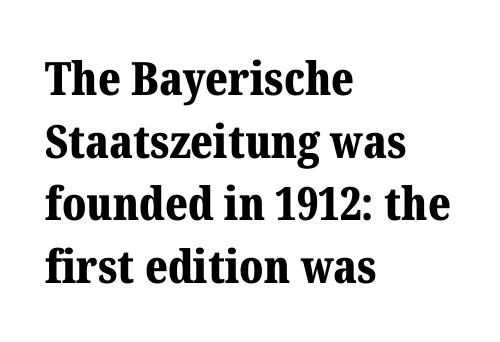
A clean baseline with only descenders dipping below it. The rendering anchors every line to the left-hand side. Thick stems and heavy bowls — unmistakably bold. Looks like regular typesetting: each glyph gets only the width it needs. In terms of posture, this sample is upright. The face used here is seriffed, in the tradition of book romans.
